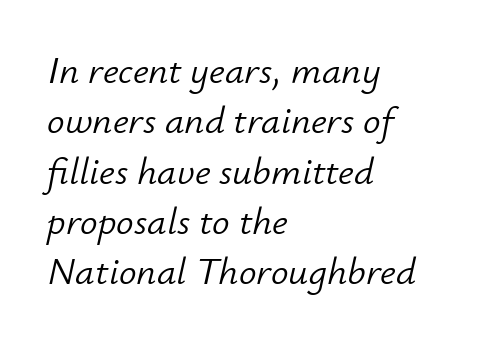
The image shows 39 px light type, italic (leaning right); set left-aligned, normal line spacing (1.29x), normal letter spacing, not underlined; low stroke contrast and a small x-height.
